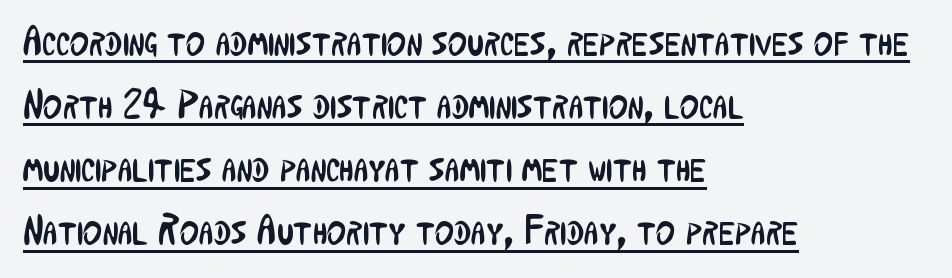
The image shows 41 px regular-weight, condensed sans-serif type, upright; set left-aligned, normal line spacing (1.54x), normal letter spacing, underlined; low stroke contrast and a medium x-height.
